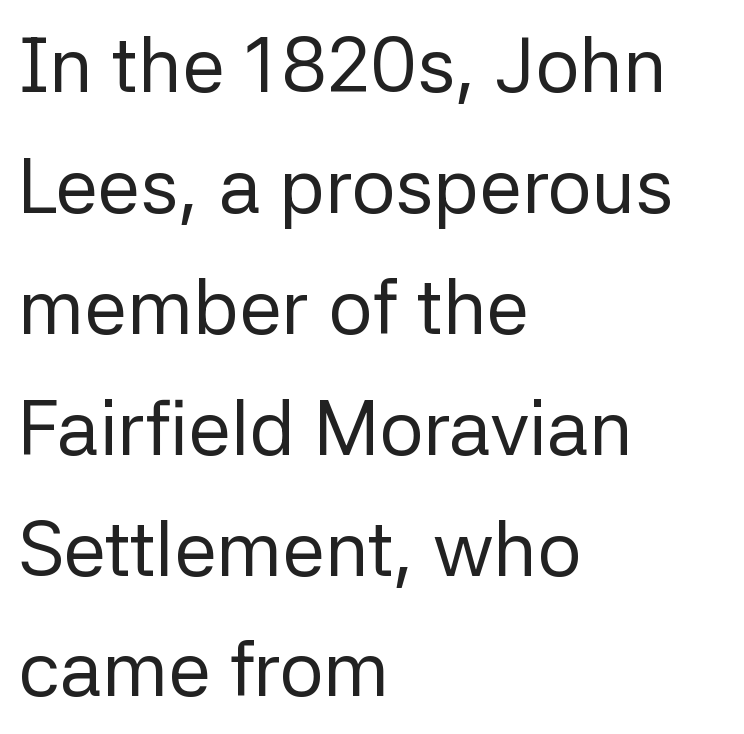
The typeface chosen for these lines omits serifs. Inter-character spacing is left at the font's built-in metrics. Check under the words: just untouched page. The typography opts for an upright posture over an oblique one. The rendering anchors every line to the left-hand side.
